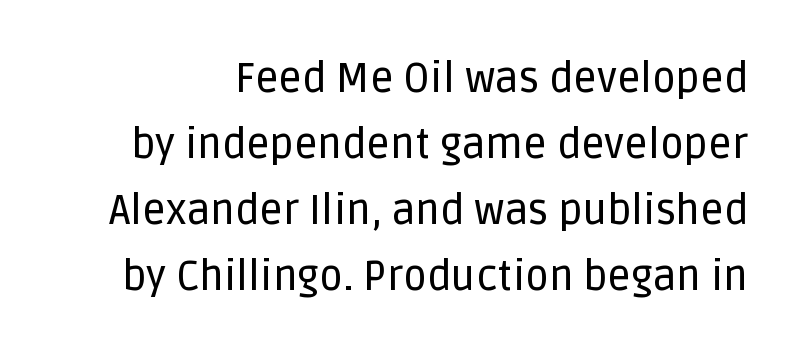
{"serif": "no", "italic": "no", "width": "normal", "stroke_contrast": "low", "x_height": "large", "monospaced": "no", "underline": "no", "line_spacing": "normal", "line_spacing_ratio": 1.61, "letter_spacing": "normal", "letter_spacing_em": 0.0, "glyph_px": 41}
